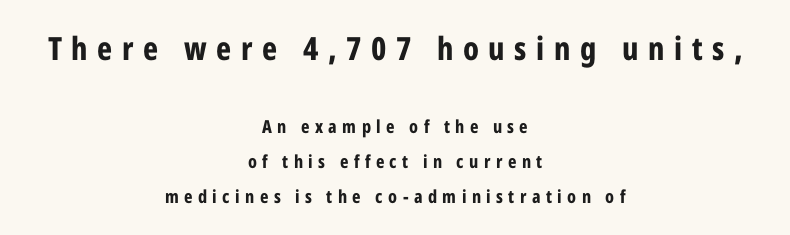
The image shows 32 px bold, condensed sans-serif type, upright; set centered, loose line spacing (1.95x), unusually wide letter spacing (+0.3 em), not underlined; the first (top) block is 1.78x larger; low stroke contrast and a medium x-height.
